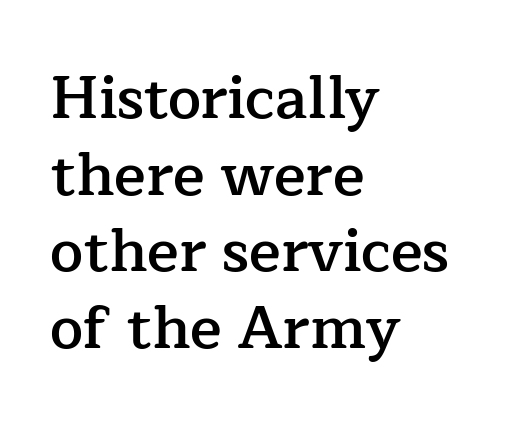
Q: Is the text bold? A: Semi-bold.
Q: Is the text italic (slanted)? A: No, it is upright.
Q: Is the typeface a serif or a sans-serif typeface? A: Serif.
Q: Is the text underlined? A: No.
Q: How is the paragraph aligned? A: Left-aligned.
Q: Is the spacing between letters normal or unusually wide? A: Normal.
Q: Is the spacing between lines tight, normal or loose? A: Normal.
Q: Width (condensed, normal, or wide)? A: Normal.
Q: Stroke contrast? A: Low.
Q: x-height? A: Medium.
Q: Monospaced? A: No.
